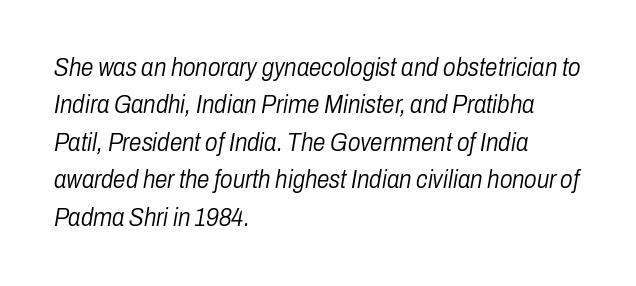
Each stroke keeps to a modest, everyday thickness or less. Casual observation: everything's shoved over to the left. Yep, that's italic — everything's leaning. The space beneath each line is pristine and unruled.
